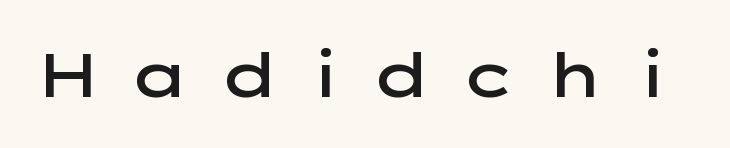
The image shows 62 px semibold, wide sans-serif type, upright; set unusually wide letter spacing (+0.46 em), not underlined; low stroke contrast and a medium x-height.
